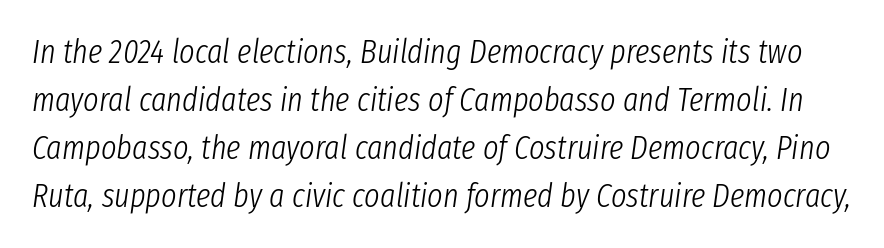
The image shows 33 px light, condensed type, italic (leaning right); set normal line spacing (1.45x), normal letter spacing, not underlined; low stroke contrast and a medium x-height.
